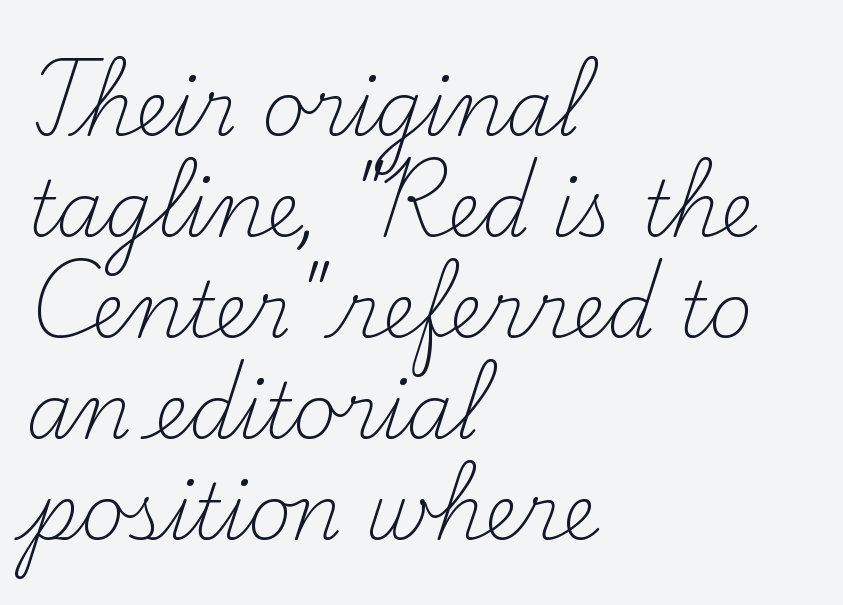
Glyph-to-glyph distance matches everyday printed text. Interline gaps are of average width in this sample. Teacher's note: observe the even left margin — that is flush-left alignment. Is this a fixed-width face? No — the glyphs have proportional, varying widths.
